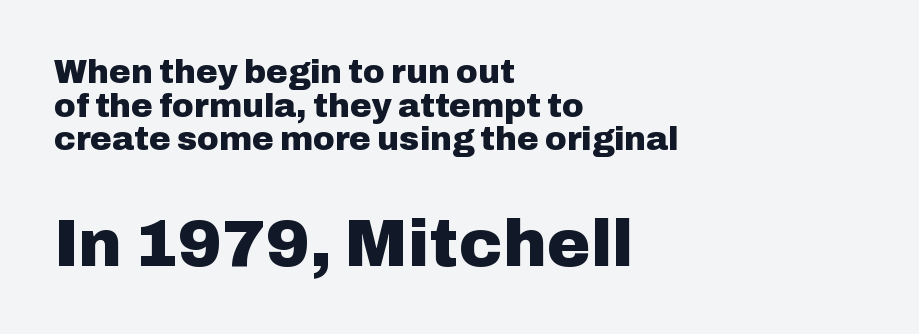
Bigger letters appear in the bottom chunk; the top chunk is reduced. The letters are bold, with thick, heavy strokes. Typographically, this falls in the sans-serif category. The lines are quadded left. Lines of text with bare space underneath. The gaps between neighbouring characters are ordinary and unremarkable.
